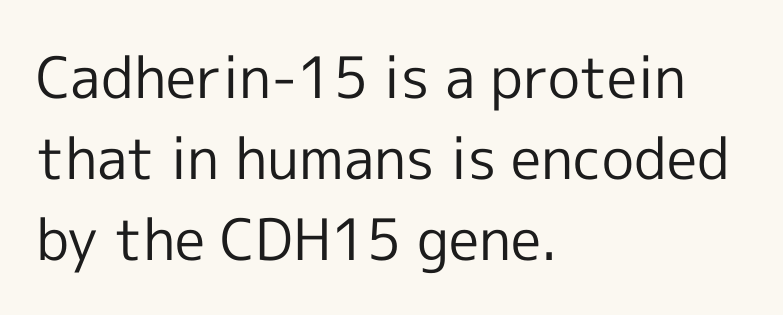
Q: Is the text bold? A: No.
Q: Is the text italic (slanted)? A: No, it is upright.
Q: Is the typeface a serif or a sans-serif typeface? A: Sans-serif.
Q: Is the text underlined? A: No.
Q: How is the paragraph aligned? A: Left-aligned.
Q: Is the spacing between letters normal or unusually wide? A: Normal.
Q: Is the spacing between lines tight, normal or loose? A: Normal.
Q: Width (condensed, normal, or wide)? A: Normal.
Q: x-height? A: Medium.
Q: Monospaced? A: No.
